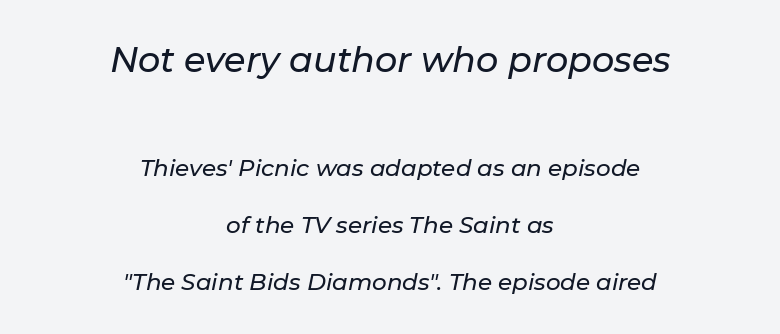
{"italic": "yes", "lean": "right", "slant_degrees": 11, "width": "normal", "stroke_contrast": "low", "x_height": "medium", "monospaced": "no", "underline": "no", "align": "center", "line_spacing": "loose", "line_spacing_ratio": 2.48, "letter_spacing": "normal", "letter_spacing_em": 0.0, "larger_block": "first", "size_ratio": 1.52, "glyph_px": 35}
